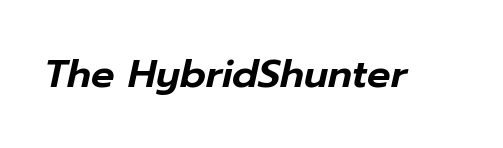
Underlining? Definitely not there. Default kerning and tracking; the words read as compact shapes. The letters advance in unequal steps, a hallmark of proportional type. The face used here has a pronounced slope to its letters.
